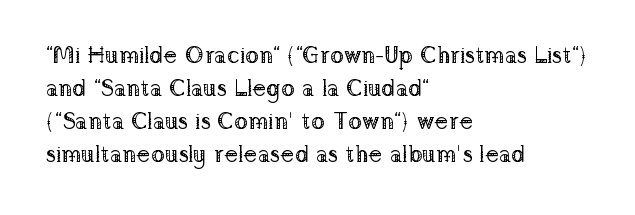
The image shows 23 px text type, upright; set left-aligned, normal line spacing (1.43x), normal letter spacing, not underlined.
